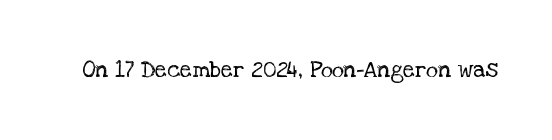
The type is set solid horizontally, with unmodified tracking. Words float on clear page, feet unadorned. A quiet, ordinary-to-light weight characterises the typeface. The type sits square on the baseline with zero lean.
